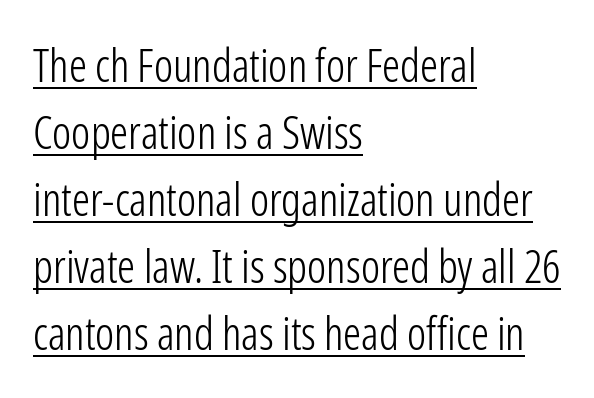
Q: Is the text bold? A: No.
Q: Is the text italic (slanted)? A: No, it is upright.
Q: Is the typeface a serif or a sans-serif typeface? A: Sans-serif.
Q: Is the text underlined? A: Yes.
Q: How is the paragraph aligned? A: Left-aligned.
Q: Is the spacing between letters normal or unusually wide? A: Normal.
Q: Is the spacing between lines tight, normal or loose? A: Normal.
Q: Width (condensed, normal, or wide)? A: Condensed.
Q: Stroke contrast? A: Low.
Q: x-height? A: Medium.
Q: Monospaced? A: No.
